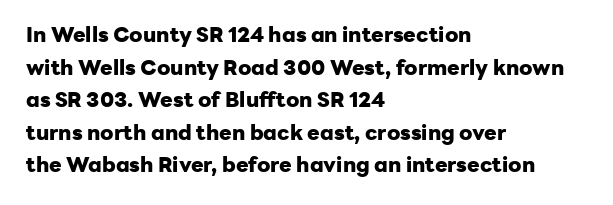
{"italic": "no", "bold": "yes", "underline": "no", "align": "left", "line_spacing": "normal", "line_spacing_ratio": 1.55, "letter_spacing": "normal", "letter_spacing_em": 0.0, "glyph_px": 21}
